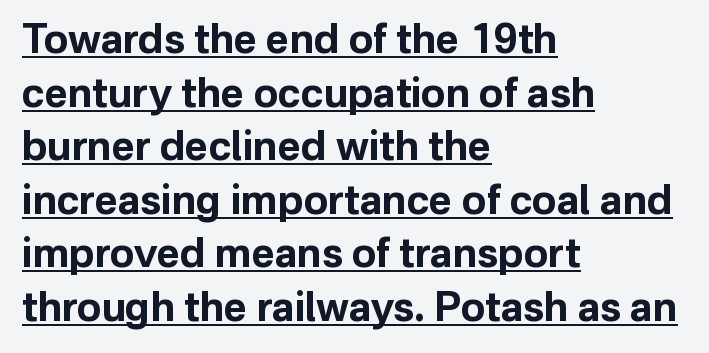
The image shows 40 px bold sans-serif type, upright; set left-aligned, normal line spacing (1.34x), normal letter spacing, underlined; low stroke contrast and a medium x-height.
